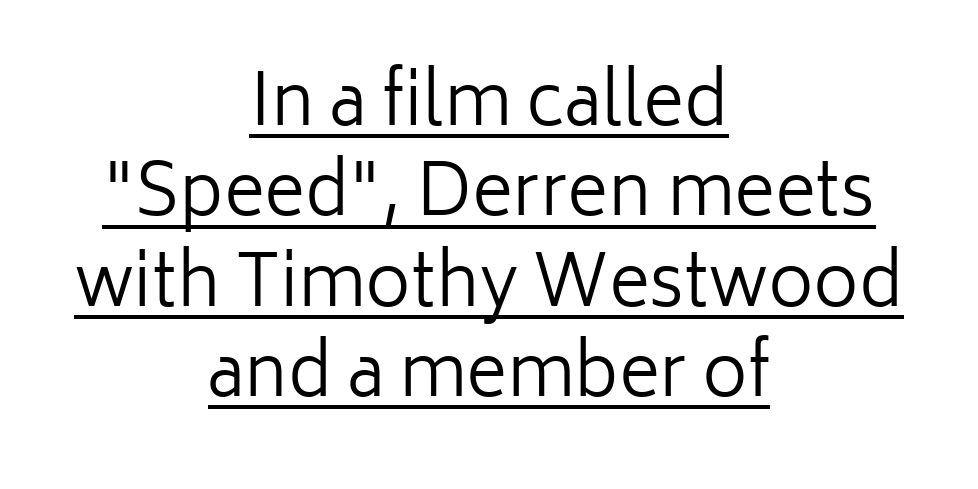
The image shows 70 px regular-weight sans-serif type, upright; set centered, normal line spacing (1.29x), normal letter spacing, underlined; low stroke contrast and a medium x-height.
